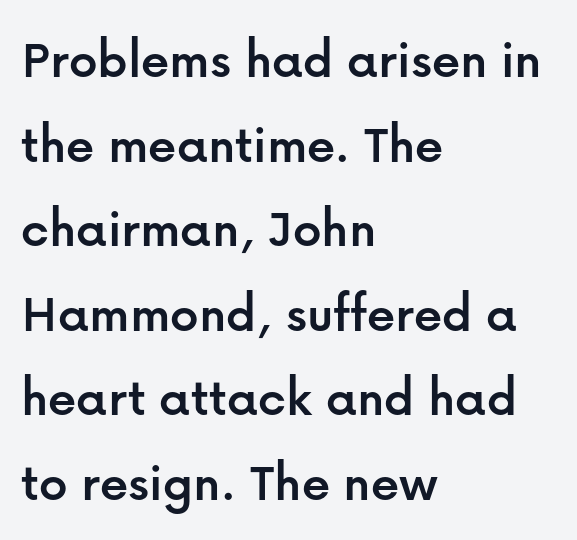
The lines sit at an ordinary, default distance from one another. The lettering holds an erect, upright posture throughout. Underlining? Definitely not there. Line beginnings align vertically; line endings do not. This rendering leaves character spacing at its baseline value. Serif or sans? Sans — the stroke terminals are bare.
